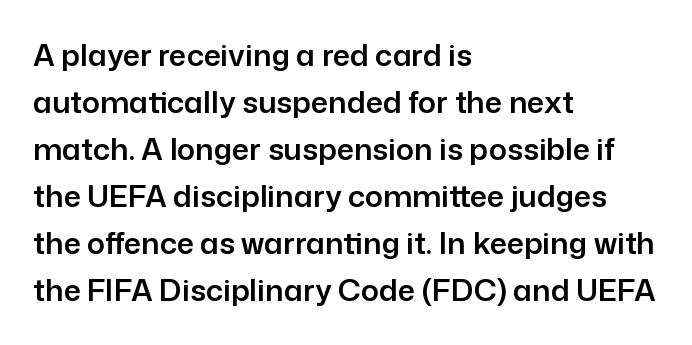
Q: Is the text italic (slanted)? A: No, it is upright.
Q: Is the typeface a serif or a sans-serif typeface? A: Sans-serif.
Q: Is the text underlined? A: No.
Q: How is the paragraph aligned? A: Left-aligned.
Q: Is the spacing between letters normal or unusually wide? A: Normal.
Q: Is the spacing between lines tight, normal or loose? A: Normal.
Q: Width (condensed, normal, or wide)? A: Normal.
Q: Stroke contrast? A: Low.
Q: x-height? A: Medium.
Q: Monospaced? A: No.
